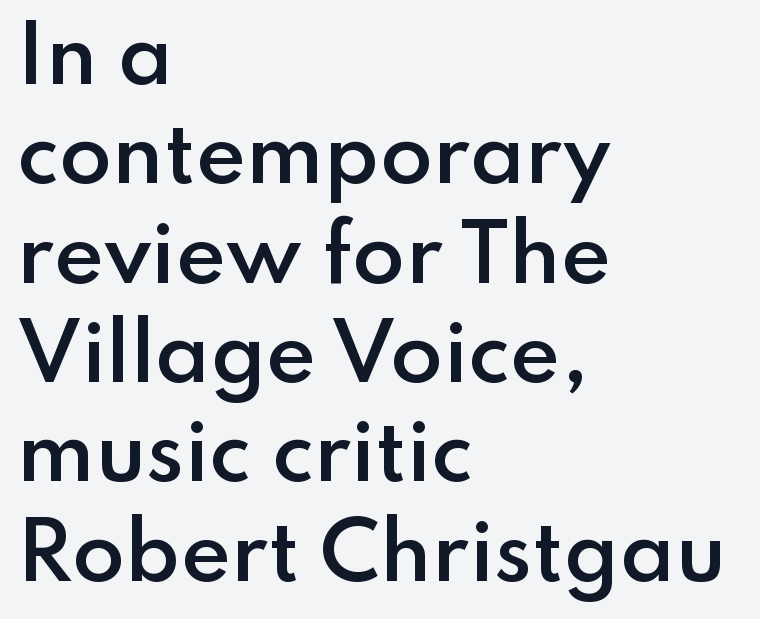
{"serif": "no", "italic": "no", "bold": "semi", "weight": "semibold", "width": "normal", "stroke_contrast": "low", "x_height": "small", "monospaced": "no", "underline": "no", "align": "left", "line_spacing": "normal", "line_spacing_ratio": 1.29, "letter_spacing": "normal", "letter_spacing_em": 0.0, "glyph_px": 77}
